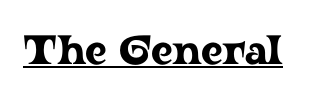
{"serif": "yes", "italic": "no", "width": "wide", "stroke_contrast": "low", "x_height": "medium", "monospaced": "no", "underline": "yes", "letter_spacing": "normal", "letter_spacing_em": 0.0, "glyph_px": 41}
